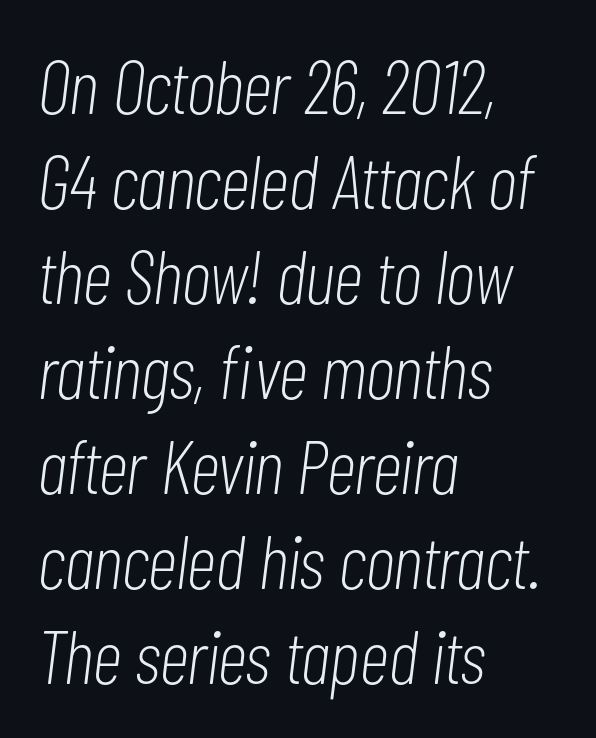
A quiet, ordinary-to-light weight characterises the typeface. Spacing verdict: proportional, widths tailored to each character. Check the space under the baseline: it is left empty. This sample is left-justified, so line endings fall wherever the words run out. Is the letter spacing exaggerated? No — it looks like the ordinary default. Evenly set lines give the paragraph a standard silhouette.
